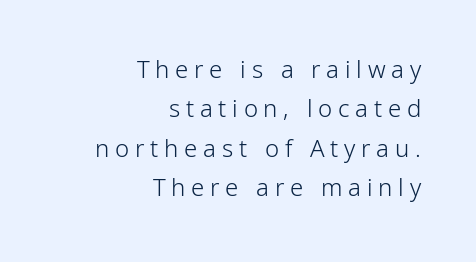
You can tell it's not italic because the verticals are truly vertical. Is the stroke heavy? The answer is a plain regular-or-lighter. The rows are spaced the way most documents space them. Students, note that the glyphs here are deliberately spaced far apart. Lines of text with bare space underneath. The rendering anchors every line to the right-hand side.
